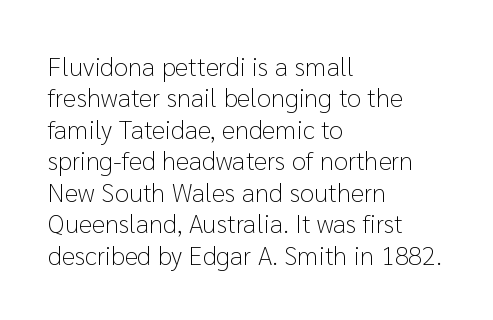
{"italic": "no", "bold": "no", "underline": "no", "align": "left", "line_spacing_ratio": 1.21, "letter_spacing": "normal", "letter_spacing_em": 0.0, "glyph_px": 26}
